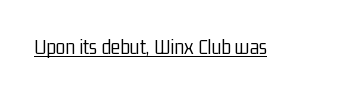
Does a line run under the words? Yes, clearly. Each word holds together tightly as a unit, with standard inter-letter gaps. When letters stand straight like this, we call the style roman or upright. Compared with a typical body face, this is equally light or lighter still.
